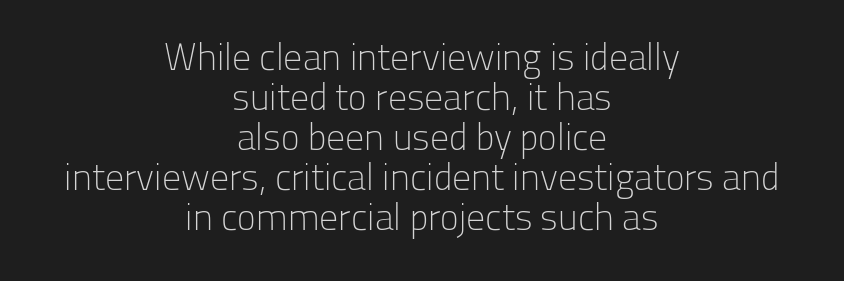
Standard letterfit; no display-style spreading of the glyphs. The letters advance in unequal steps, a hallmark of proportional type. Leftover space on each line is divided equally before and after the words. Just letters on the line, the space beneath them empty.
